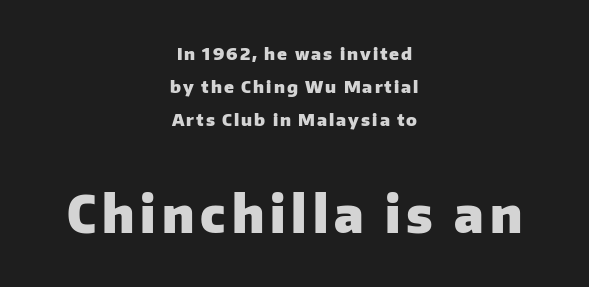
Pretty heavy lettering here — definitely bold. Is this a sans? Yes — the strokes have no serifs. Here the designer chose a conventional face with non-uniform glyph widths. The composition opens small and finishes big. The passage shown is not underscored anywhere. Compared with typical paragraphs, the rows here are farther apart.
